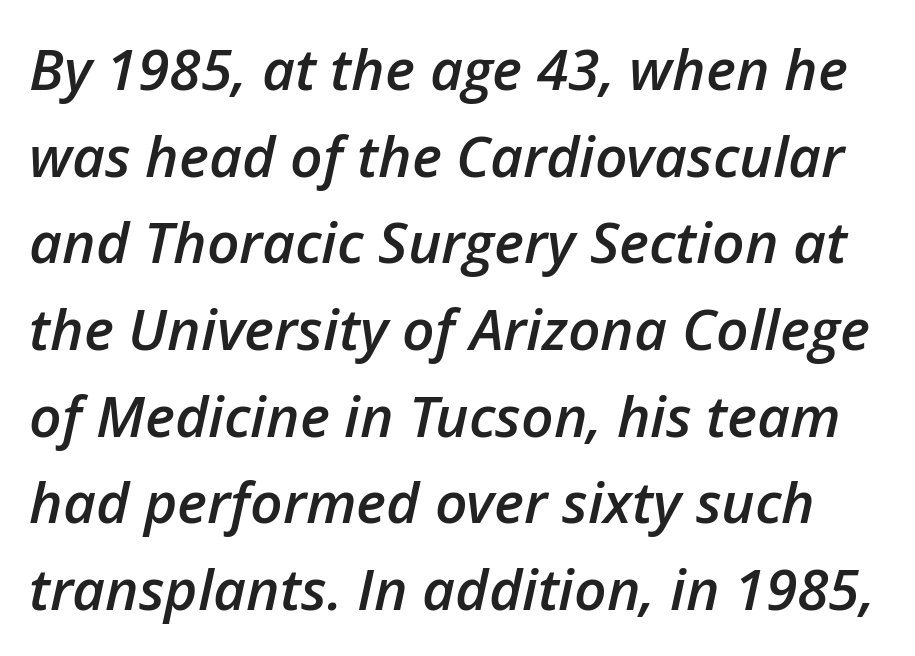
Q: Is the text bold? A: Semi-bold.
Q: Is the text italic (slanted)? A: Yes, it leans right by about 12 degrees.
Q: Is the text underlined? A: No.
Q: Is the spacing between letters normal or unusually wide? A: Normal.
Q: Is the spacing between lines tight, normal or loose? A: Normal.
Q: Width (condensed, normal, or wide)? A: Normal.
Q: Stroke contrast? A: Low.
Q: x-height? A: Medium.
Q: Monospaced? A: No.
